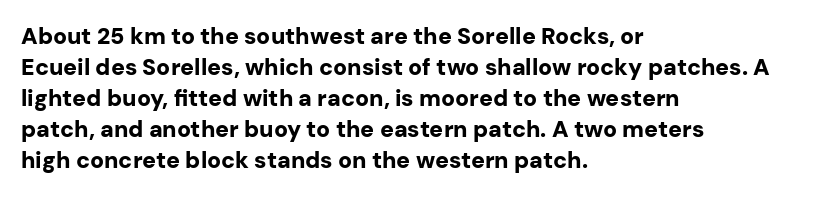
Caption: bold face, heavy strokes. Compared with typical body copy, the letter spacing here is the same. Line starts are locked; line ends wander. The axis of the letterforms is exactly vertical.
